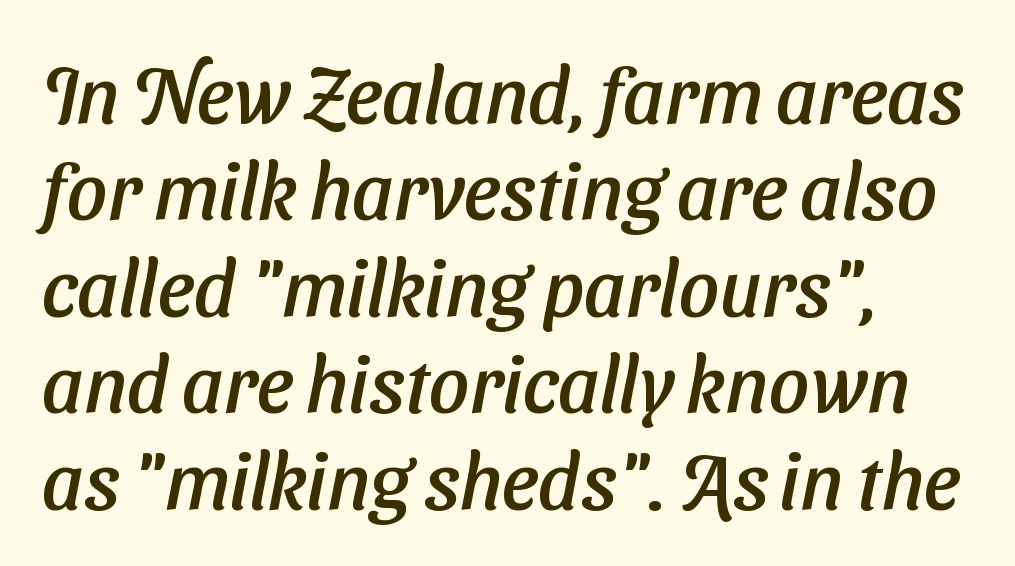
The image shows 79 px sans-serif type; set left-aligned, line spacing 1.22x, normal letter spacing, not underlined; low stroke contrast and a medium x-height.
